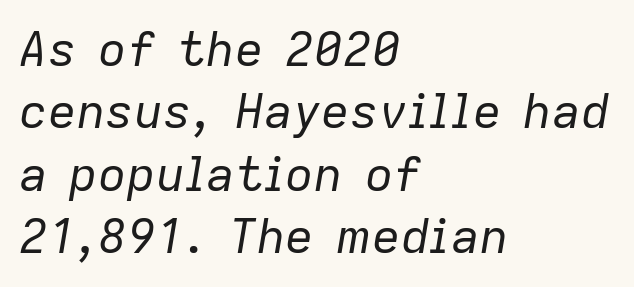
Style check: oblique. Glance below the letters and you will spot only blank space. Horizontally, the lines are justified to the leading edge only. Varying glyph widths throughout — classic text-font behaviour. Glyph-to-glyph distance matches everyday printed text. Ink coverage per letter is moderate at most.
